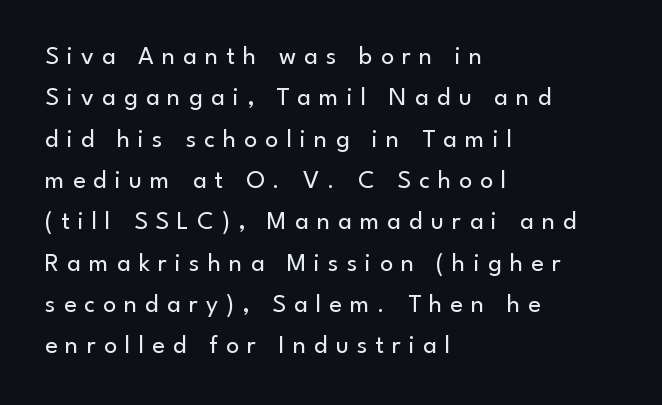
Successive baselines arrive at the customary interval. You could only call the tracking loose — the letters float apart. Posture: straight, roman, zero tilt. Line beginnings align vertically; line endings do not.
